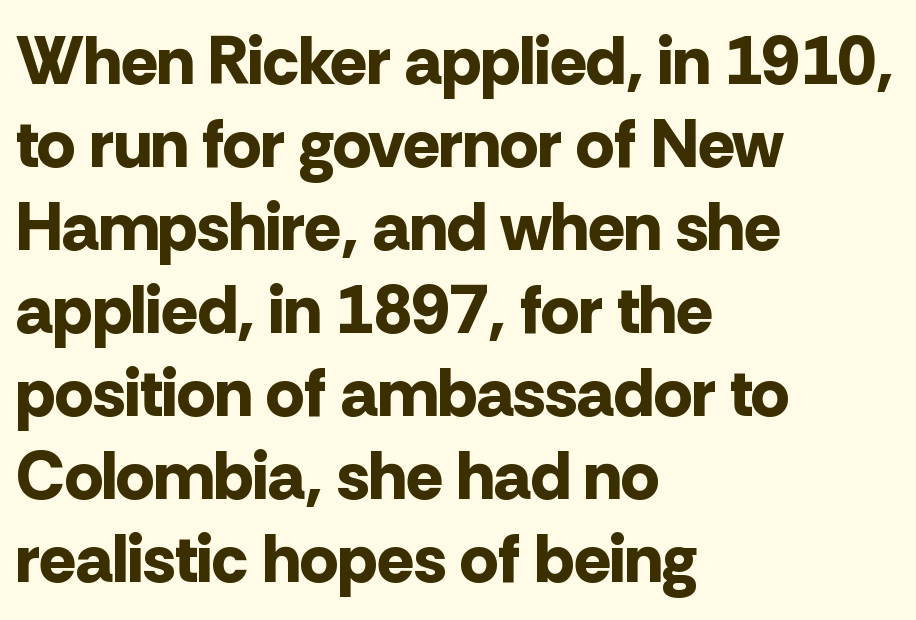
The lines in this sample share a left origin and differ only in where they stop. Glyph-to-glyph distance matches everyday printed text. Just letters on the line, the space beneath them empty. Unlike a traditional serif, this face leaves its strokes unadorned. Plenty of ink on the page — the face is bold. Quick note: not italic, upright.
